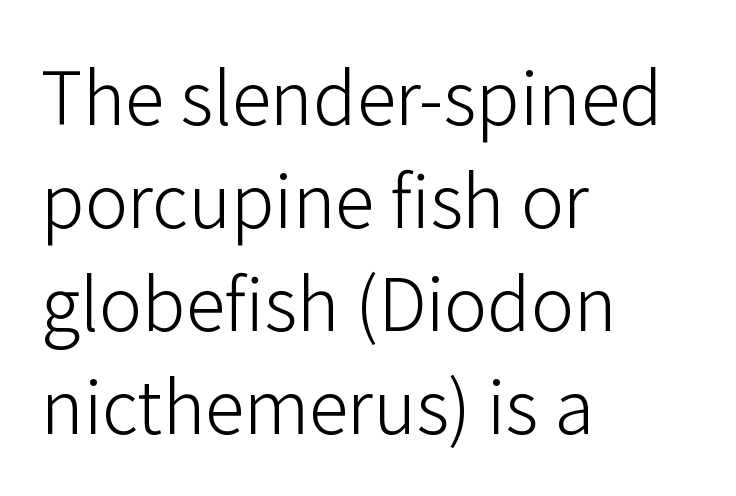
The image shows 72 px light sans-serif type, upright; set left-aligned, normal line spacing (1.43x), normal letter spacing, not underlined; low stroke contrast and a medium x-height.
